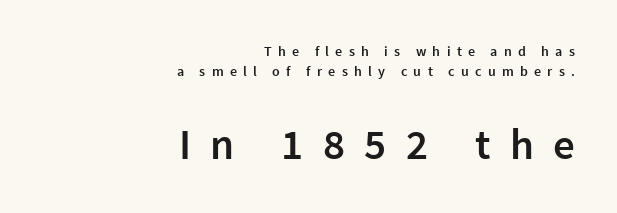
{"serif": "no", "italic": "no", "bold": "semi", "weight": "semibold", "width": "normal", "stroke_contrast": "low", "x_height": "medium", "monospaced": "no", "underline": "no", "align": "right", "line_spacing": "normal", "line_spacing_ratio": 1.4, "letter_spacing": "wide", "letter_spacing_em": 0.45, "larger_block": "second", "size_ratio": 3.07, "glyph_px": 43}
